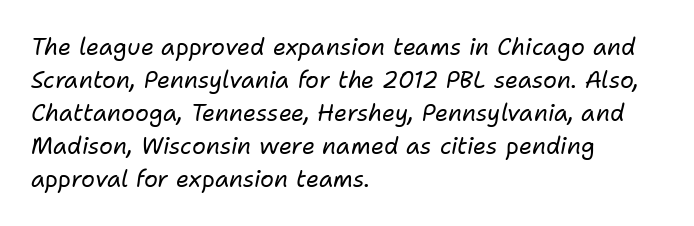
{"italic": "yes", "lean": "right", "slant_degrees": 11, "bold": "no", "underline": "no", "align": "left", "line_spacing": "normal", "line_spacing_ratio": 1.43, "letter_spacing": "normal", "letter_spacing_em": 0.0, "glyph_px": 23}
